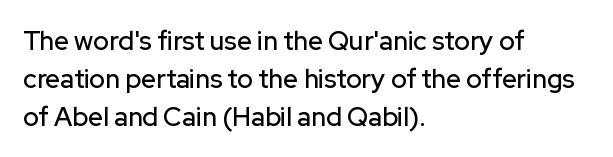
Q: Is the text italic (slanted)? A: No, it is upright.
Q: Is the text underlined? A: No.
Q: How is the paragraph aligned? A: Left-aligned.
Q: Is the spacing between letters normal or unusually wide? A: Normal.
Q: Is the spacing between lines tight, normal or loose? A: Normal.
